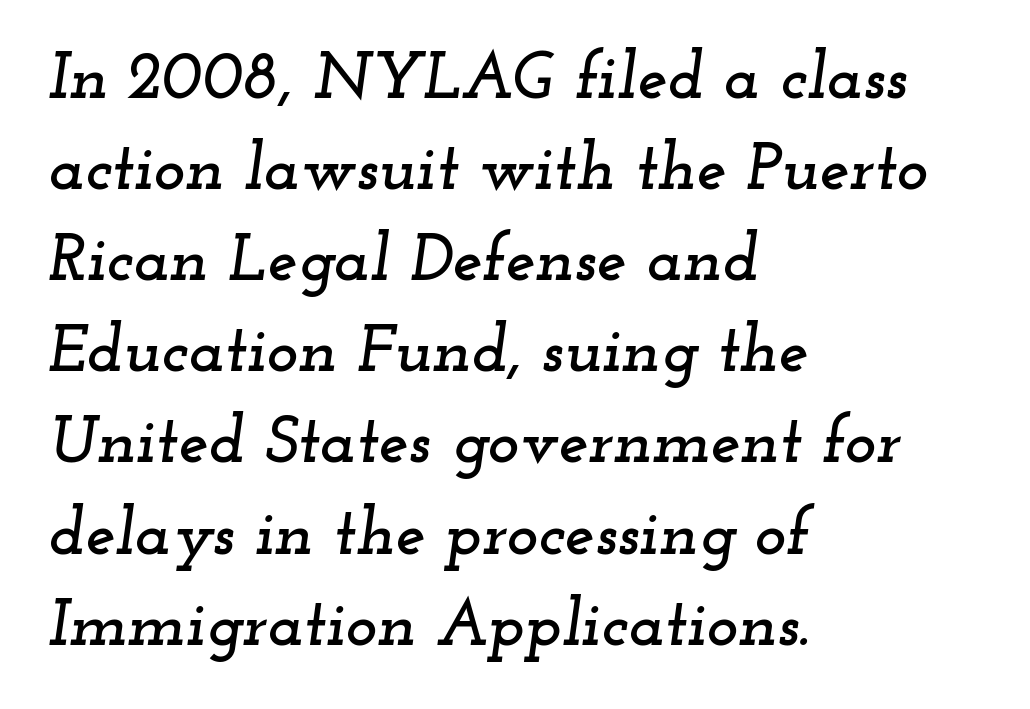
The image shows 67 px wide serif type, italic (leaning right); set left-aligned, normal line spacing (1.36x), normal letter spacing, not underlined; low stroke contrast and a small x-height.
